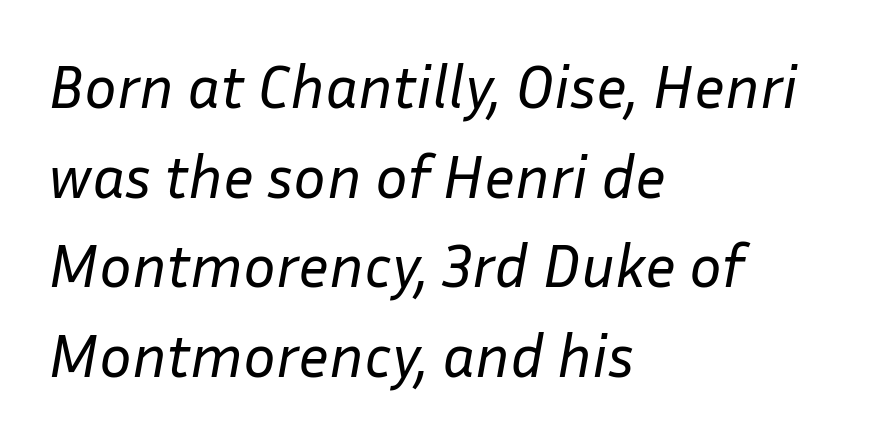
The image shows 61 px regular-weight type, italic (leaning right); set left-aligned, normal line spacing (1.47x), normal letter spacing, not underlined; low stroke contrast and a medium x-height.
